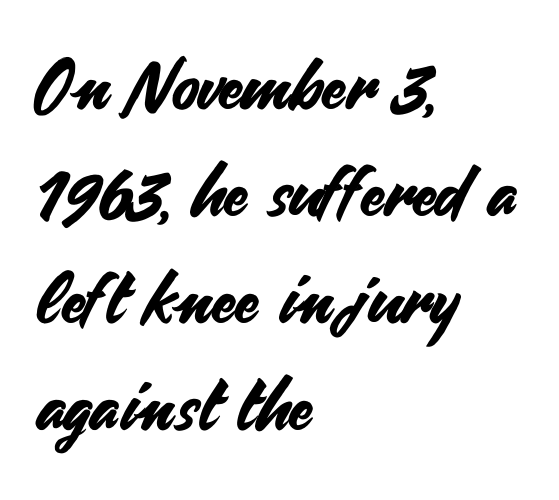
Q: Is the text italic (slanted)? A: Yes.
Q: Is the typeface a serif or a sans-serif typeface? A: Sans-serif.
Q: Is the text underlined? A: No.
Q: How is the paragraph aligned? A: Left-aligned.
Q: Is the spacing between letters normal or unusually wide? A: Normal.
Q: Is the spacing between lines tight, normal or loose? A: Normal.
Q: Width (condensed, normal, or wide)? A: Normal.
Q: Stroke contrast? A: Medium.
Q: x-height? A: Small.
Q: Monospaced? A: No.
